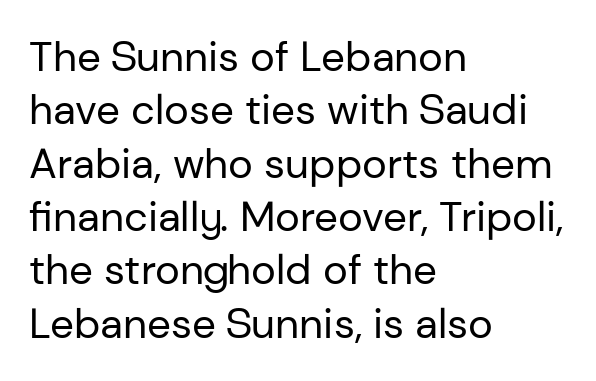
Varying glyph widths throughout — classic text-font behaviour. Bare-footed words on every line. One glance says typical: line gaps are just what's usual. Stems and bowls with no extra thickness — not bold. Reading down the block, your eye returns to a fixed left position each line. The passage shown has conventional tracking throughout.
